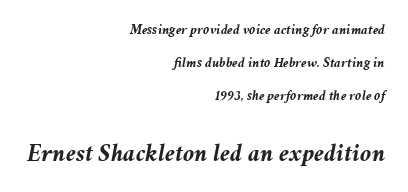
Check under the words: just untouched page. This sample trades compactness for vertical openness between lines. One-word summary of the alignment: right. Spacing between characters is what you'd get straight out of the box.
